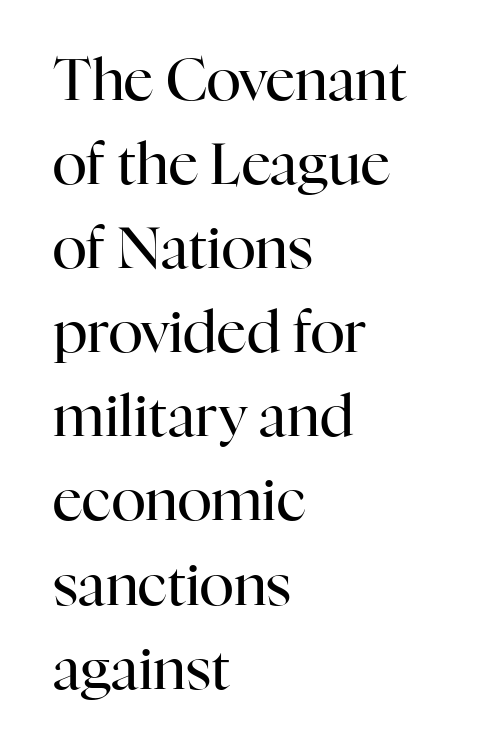
Q: Is the text bold? A: No.
Q: Is the text italic (slanted)? A: No, it is upright.
Q: Is the typeface a serif or a sans-serif typeface? A: Serif.
Q: Is the text underlined? A: No.
Q: How is the paragraph aligned? A: Left-aligned.
Q: Is the spacing between letters normal or unusually wide? A: Normal.
Q: Is the spacing between lines tight, normal or loose? A: Normal.
Q: Width (condensed, normal, or wide)? A: Normal.
Q: Stroke contrast? A: High.
Q: x-height? A: Medium.
Q: Monospaced? A: No.
